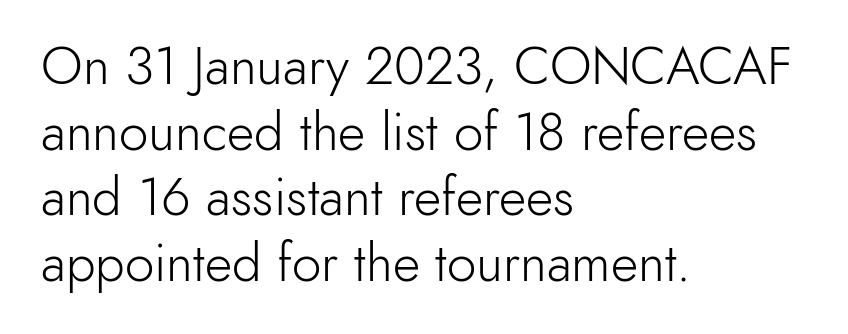
Q: Is the text bold? A: No.
Q: Is the text italic (slanted)? A: No, it is upright.
Q: Is the typeface a serif or a sans-serif typeface? A: Sans-serif.
Q: Is the text underlined? A: No.
Q: How is the paragraph aligned? A: Left-aligned.
Q: Is the spacing between letters normal or unusually wide? A: Normal.
Q: Width (condensed, normal, or wide)? A: Normal.
Q: x-height? A: Small.
Q: Monospaced? A: No.
